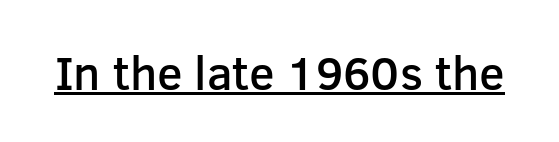
{"serif": "no", "italic": "no", "bold": "semi", "weight": "semibold", "width": "normal", "stroke_contrast": "low", "x_height": "medium", "monospaced": "no", "underline": "yes", "letter_spacing": "normal", "letter_spacing_em": 0.0, "glyph_px": 47}
